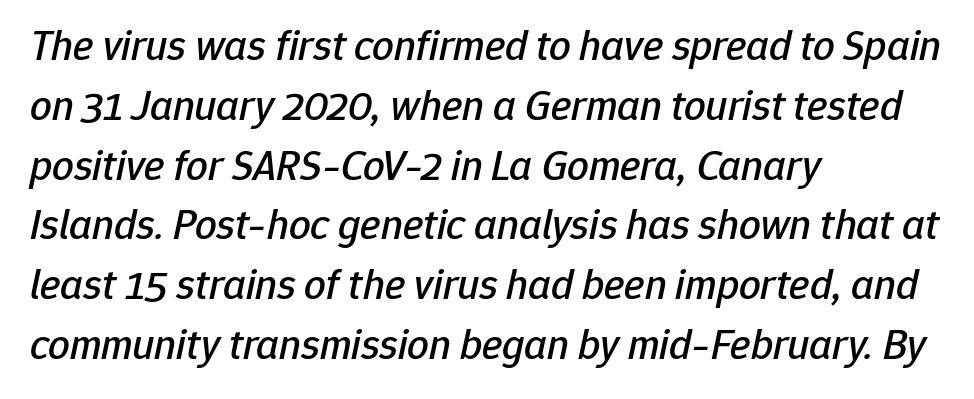
{"italic": "yes", "lean": "right", "slant_degrees": 12, "width": "normal", "stroke_contrast": "low", "x_height": "medium", "monospaced": "no", "underline": "no", "align": "left", "line_spacing": "normal", "line_spacing_ratio": 1.39, "letter_spacing": "normal", "letter_spacing_em": 0.0, "glyph_px": 43}
